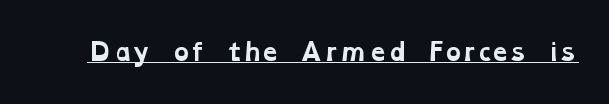
Q: Is the text bold? A: Yes.
Q: Is the text underlined? A: Yes.
Q: Is the spacing between letters normal or unusually wide? A: Normal.
